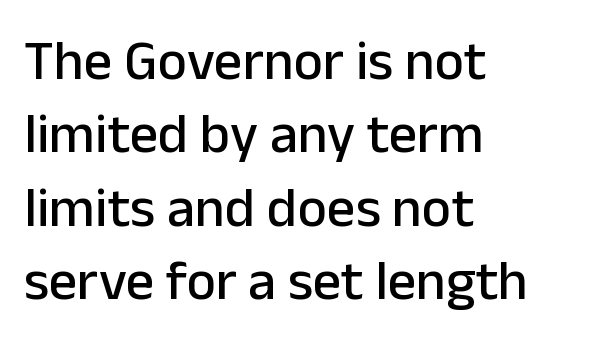
The image shows 56 px sans-serif type, upright; set left-aligned, normal line spacing (1.31x), normal letter spacing, not underlined; low stroke contrast and a medium x-height.
